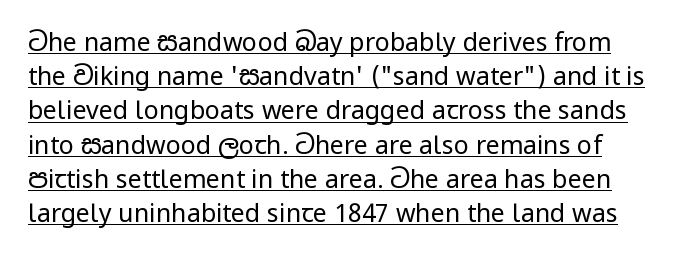
Q: Is the text bold? A: No.
Q: Is the text italic (slanted)? A: No, it is upright.
Q: Is the text underlined? A: Yes.
Q: Is the spacing between letters normal or unusually wide? A: Normal.
Q: Is the spacing between lines tight, normal or loose? A: Normal.
